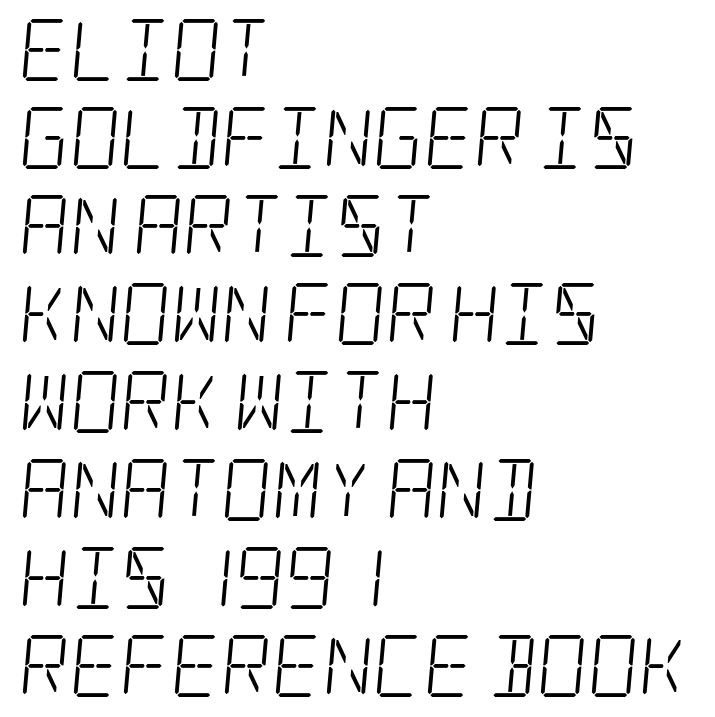
The image shows 62 px light, condensed serif type; set left-aligned, normal line spacing (1.42x), normal letter spacing, not underlined; low stroke contrast and a large x-height.
